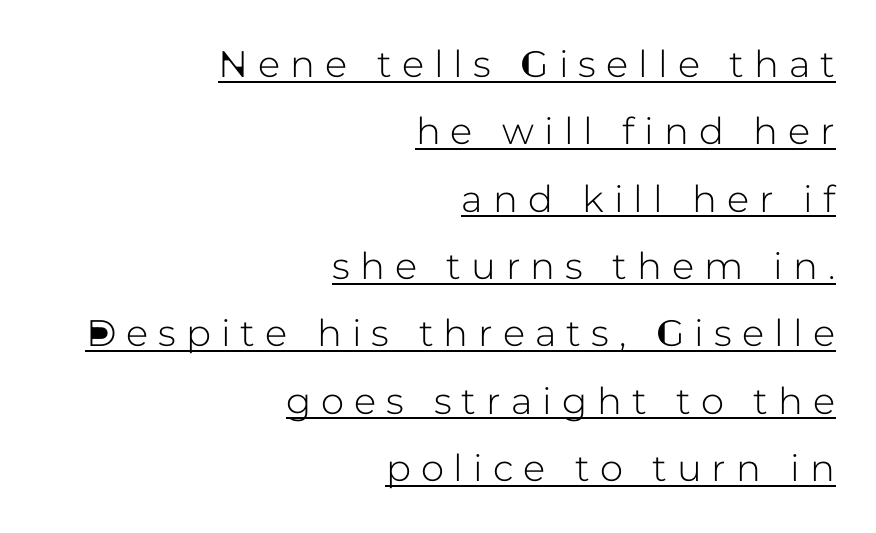
{"serif": "no", "italic": "no", "width": "normal", "stroke_contrast": "low", "x_height": "medium", "monospaced": "no", "underline": "yes", "align": "right", "line_spacing_ratio": 1.82, "letter_spacing": "wide", "letter_spacing_em": 0.27, "glyph_px": 37}
